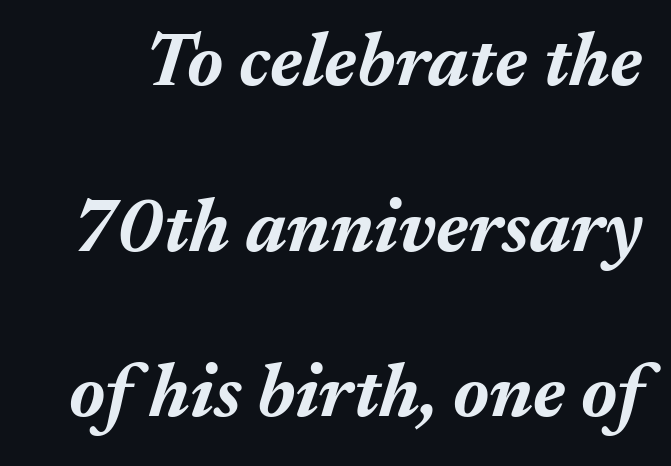
The image shows 75 px bold type, italic (leaning right); set loose line spacing (2.21x), normal letter spacing, not underlined; medium stroke contrast and a medium x-height.
